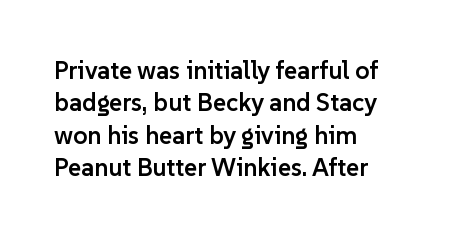
The image shows 25 px text type, upright; set left-aligned, normal line spacing (1.3x), normal letter spacing, not underlined.
